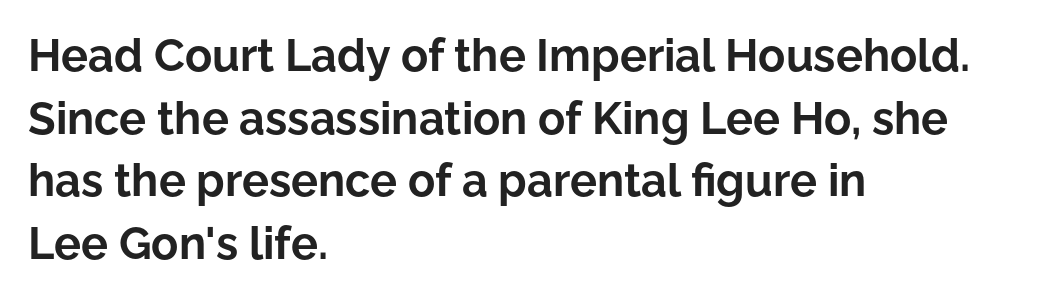
The image shows 45 px bold sans-serif type, upright; set left-aligned, normal line spacing (1.39x), normal letter spacing, not underlined; low stroke contrast and a medium x-height.
